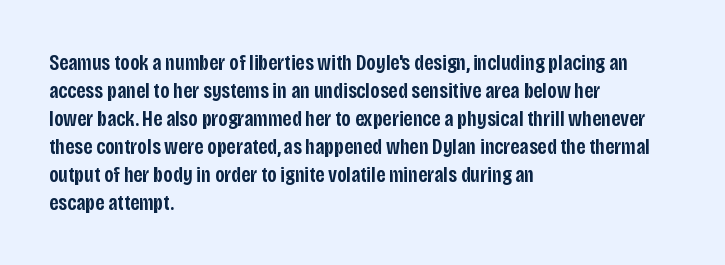
Regular leading. Is there any slant? The stems are plumb. You could call the tracking neutral — neither tight nor loose. A bare baseline throughout the passage.
